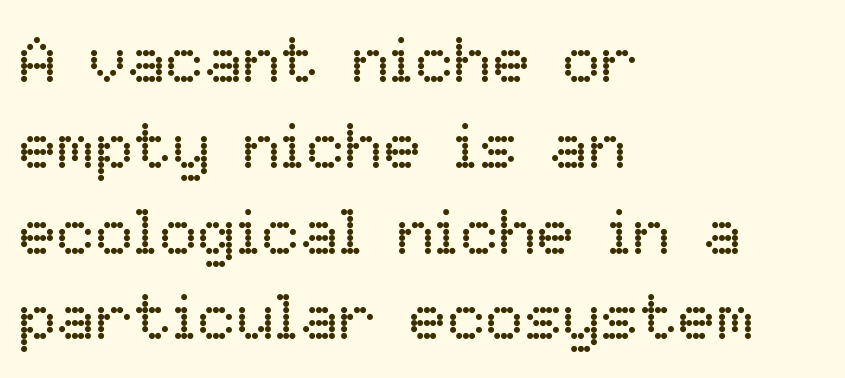
{"italic": "no", "bold": "no", "weight": "regular", "width": "normal", "stroke_contrast": "low", "x_height": "medium", "monospaced": "no", "underline": "no", "align": "left", "line_spacing": "normal", "line_spacing_ratio": 1.34, "letter_spacing": "normal", "letter_spacing_em": 0.0, "glyph_px": 64}
